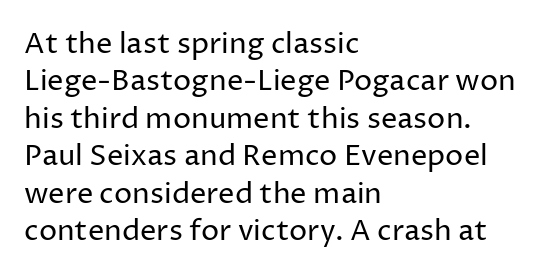
Q: Is the text bold? A: No.
Q: Is the text italic (slanted)? A: No, it is upright.
Q: Is the typeface a serif or a sans-serif typeface? A: Sans-serif.
Q: Is the text underlined? A: No.
Q: How is the paragraph aligned? A: Left-aligned.
Q: Is the spacing between letters normal or unusually wide? A: Normal.
Q: Is the spacing between lines tight, normal or loose? A: Normal.
Q: Width (condensed, normal, or wide)? A: Normal.
Q: Stroke contrast? A: Low.
Q: x-height? A: Medium.
Q: Monospaced? A: No.
